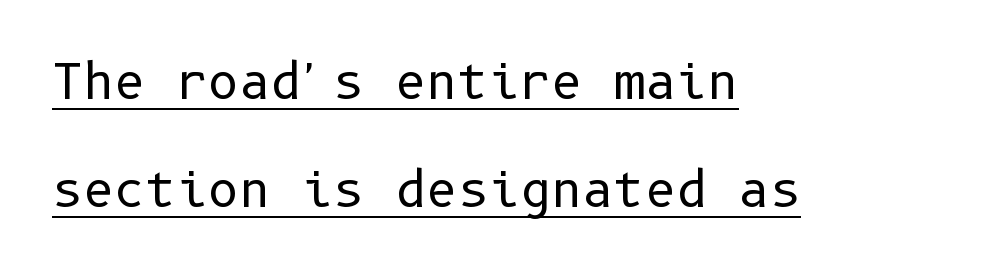
The image shows 48 px regular-weight sans-serif type, upright; set left-aligned, loose line spacing (2.26x), normal letter spacing, underlined; low stroke contrast and a medium x-height.
